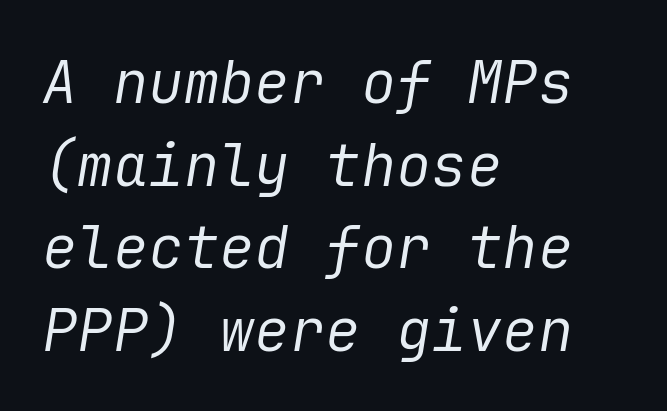
Is this a heavy cut? Hardly; it is regular or lighter. Bare-footed words on every line. The face used here has a pronounced slope to its letters. Notice how the passage keeps a crisp vertical edge on the left only. Tracking value appears to be zero — textbook default spacing. In terms of leading, this rendering sits right in the middle.
